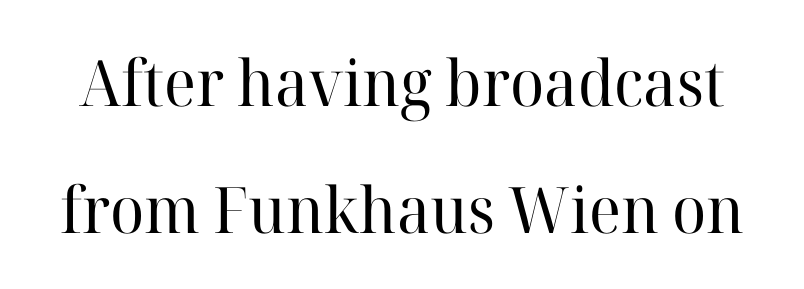
The image shows 64 px regular-weight serif type, upright; set loose line spacing (1.98x), normal letter spacing, not underlined; high stroke contrast and a medium x-height.
